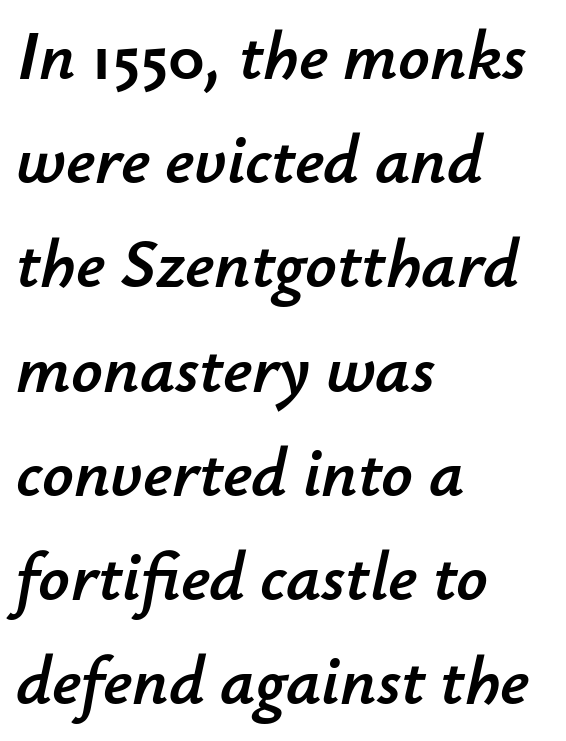
Q: Is the text italic (slanted)? A: Yes, it leans right by about 12 degrees.
Q: Is the text underlined? A: No.
Q: How is the paragraph aligned? A: Left-aligned.
Q: Is the spacing between letters normal or unusually wide? A: Normal.
Q: Is the spacing between lines tight, normal or loose? A: Normal.
Q: Width (condensed, normal, or wide)? A: Normal.
Q: Stroke contrast? A: Low.
Q: x-height? A: Small.
Q: Monospaced? A: No.
